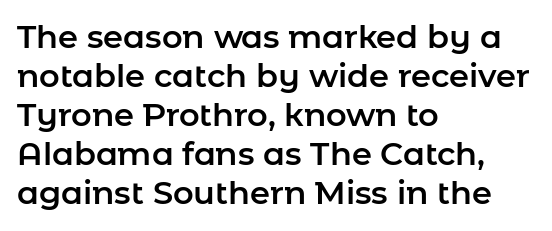
The image shows 32 px sans-serif type, upright; set left-aligned, line spacing 1.22x, normal letter spacing, not underlined; low stroke contrast and a medium x-height.
